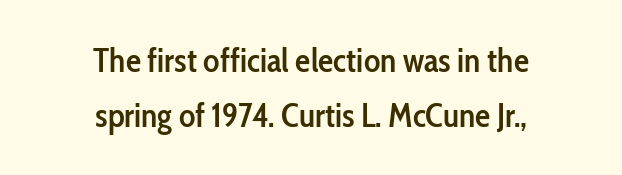
Compared with typical body copy, the letter spacing here is the same. Has an underline been added? It has not. What weight is shown? A semibold, between regular and bold. These lines are rendered in a variable-pitch font. The line-height multiplier appears to be the usual default.
